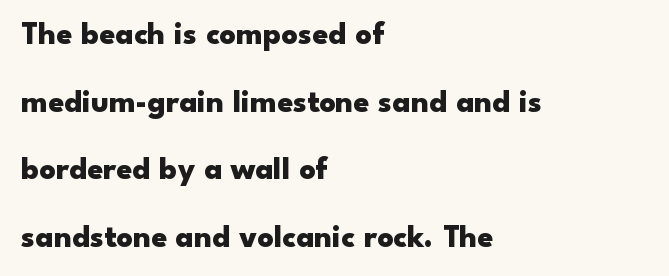
Horizontal alignment here is leftward, the default for most running prose. The characters look thick and weighty, a clear bold. Short note: letters normally spaced. The gap between lines stays unmarked.
